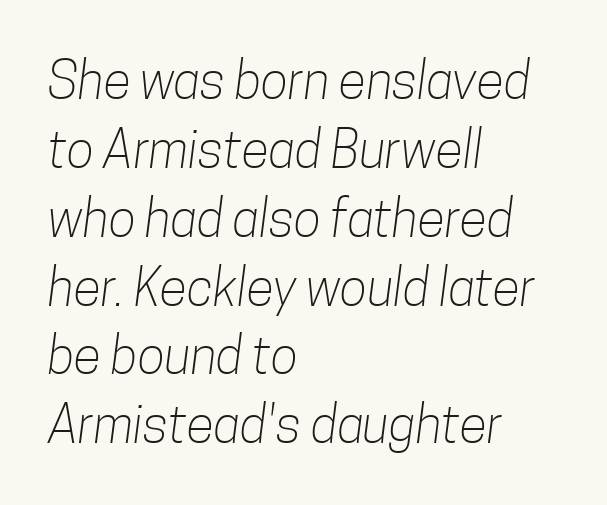
The weight tops out at a normal text grade. The designer left line spacing at the default. This rendering uses left alignment, leaving the right contour irregular. Is the letter spacing exaggerated? No — it looks like the ordinary default.
